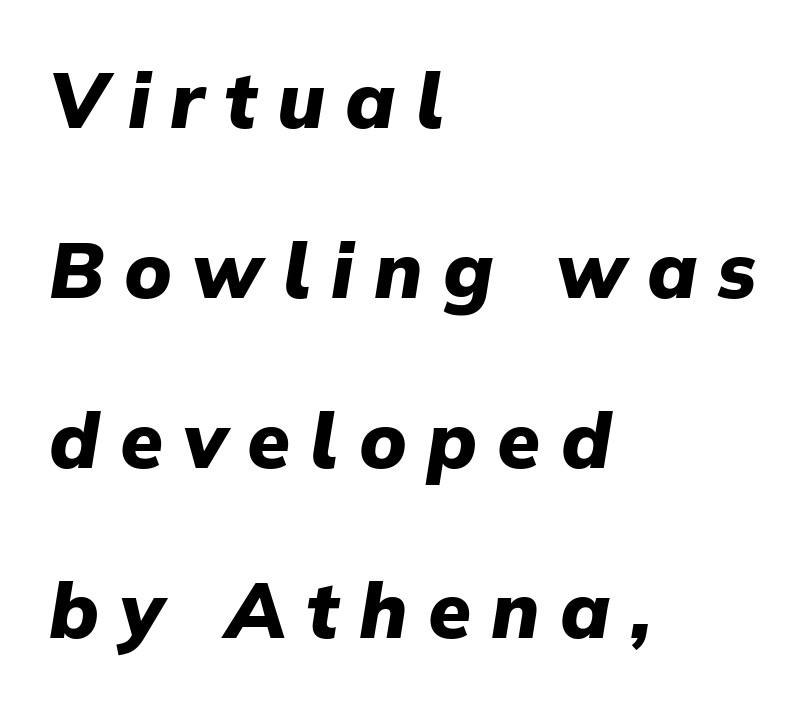
Q: Is the text bold? A: Yes.
Q: Is the text italic (slanted)? A: Yes, it leans right by about 9 degrees.
Q: Is the text underlined? A: No.
Q: How is the paragraph aligned? A: Left-aligned.
Q: Is the spacing between letters normal or unusually wide? A: Unusually wide.
Q: Is the spacing between lines tight, normal or loose? A: Loose.
Q: Width (condensed, normal, or wide)? A: Normal.
Q: Stroke contrast? A: Low.
Q: x-height? A: Medium.
Q: Monospaced? A: No.
